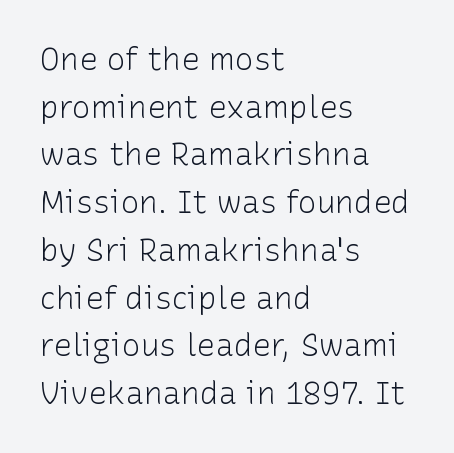
{"serif": "no", "italic": "no", "bold": "no", "weight": "light", "width": "normal", "stroke_contrast": "low", "x_height": "medium", "monospaced": "no", "underline": "no", "align": "left", "line_spacing": "normal", "line_spacing_ratio": 1.54, "letter_spacing": "normal", "letter_spacing_em": 0.0, "glyph_px": 31}
